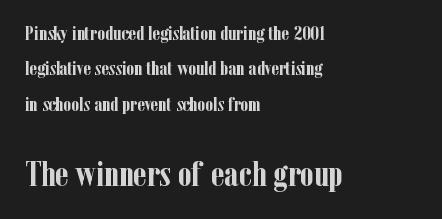
The image shows 35 px semibold, condensed serif type, upright; set left-aligned, line spacing 1.77x, normal letter spacing, not underlined; the second (bottom) block is 1.75x larger; low stroke contrast and a medium x-height.
